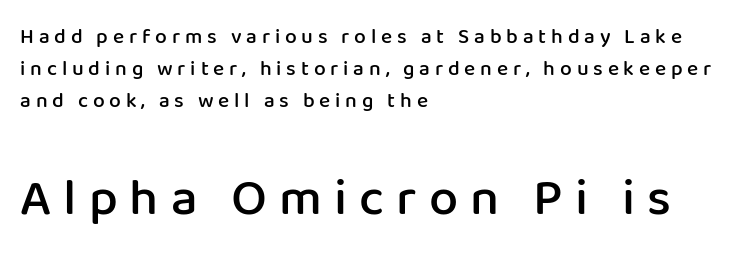
The image shows 52 px semibold sans-serif type, upright; set left-aligned, normal line spacing (1.52x), unusually wide letter spacing (+0.23 em), not underlined; the second (bottom) block is 2.48x larger; low stroke contrast and a medium x-height.
